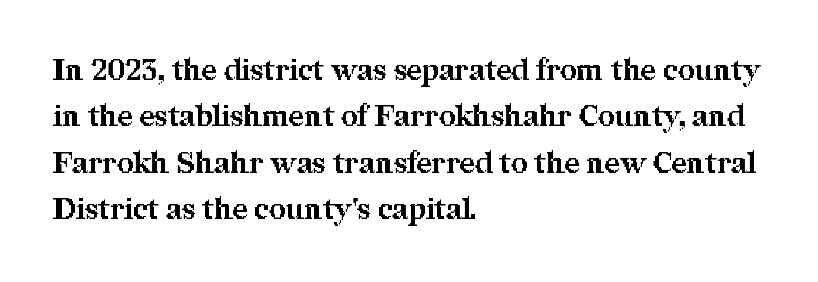
The image shows 29 px bold serif type, upright; set left-aligned, normal line spacing (1.6x), normal letter spacing, not underlined; medium stroke contrast and a medium x-height.
